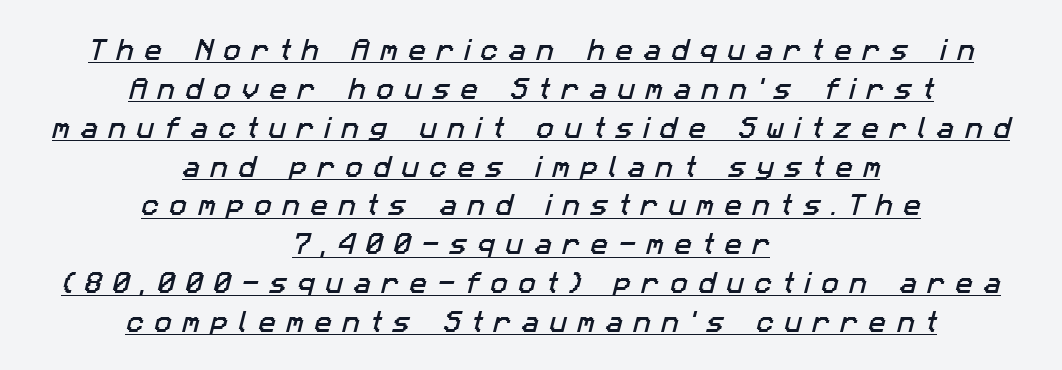
The specimen includes a rule beneath the text block's lines. The paragraph shown floats in the horizontal middle. One glance says typical: line gaps are just what's usual. Caption: expanded tracking, letters set apart.
